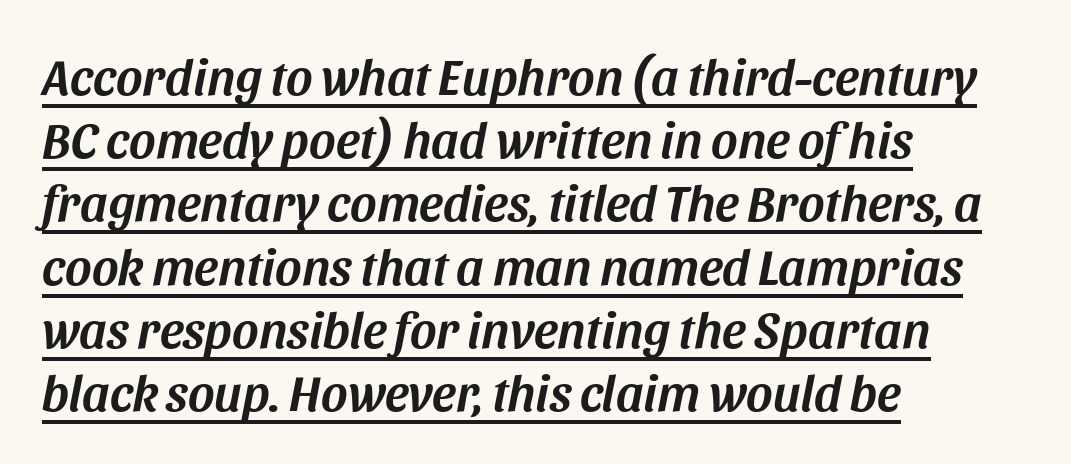
Q: Is the text italic (slanted)? A: Yes, it leans right by about 11 degrees.
Q: Is the text underlined? A: Yes.
Q: How is the paragraph aligned? A: Left-aligned.
Q: Is the spacing between letters normal or unusually wide? A: Normal.
Q: Width (condensed, normal, or wide)? A: Normal.
Q: Stroke contrast? A: Medium.
Q: x-height? A: Large.
Q: Monospaced? A: No.
